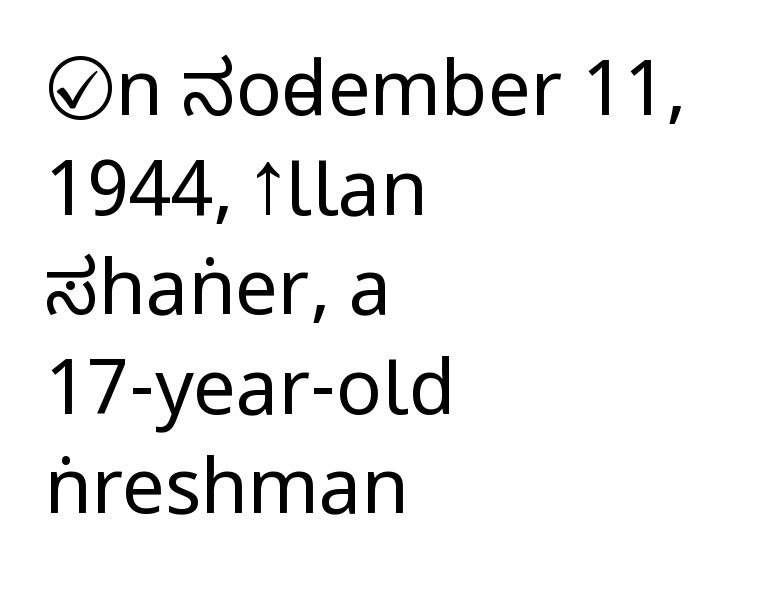
The image shows 76 px regular-weight, condensed sans-serif type, upright; set left-aligned, normal line spacing (1.31x), normal letter spacing, not underlined; low stroke contrast.
